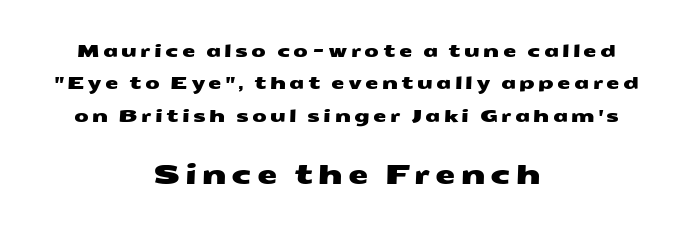
The image shows 26 px text type; set centered, loose line spacing (1.91x), not underlined; the second (bottom) block is 1.53x larger.
